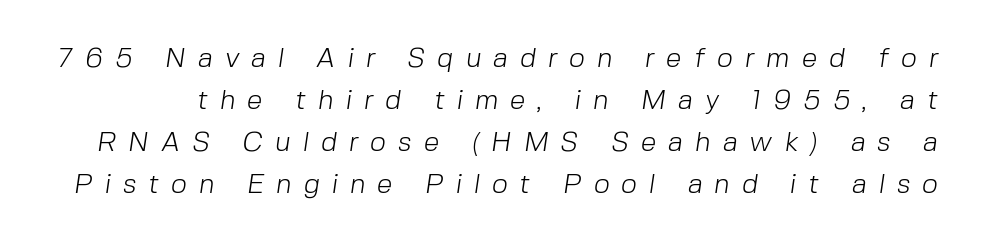
Q: Is the text bold? A: No.
Q: Is the typeface a serif or a sans-serif typeface? A: Sans-serif.
Q: Is the text underlined? A: No.
Q: Is the spacing between letters normal or unusually wide? A: Unusually wide.
Q: Is the spacing between lines tight, normal or loose? A: Normal.
Q: Width (condensed, normal, or wide)? A: Normal.
Q: Stroke contrast? A: Low.
Q: x-height? A: Medium.
Q: Monospaced? A: No.
